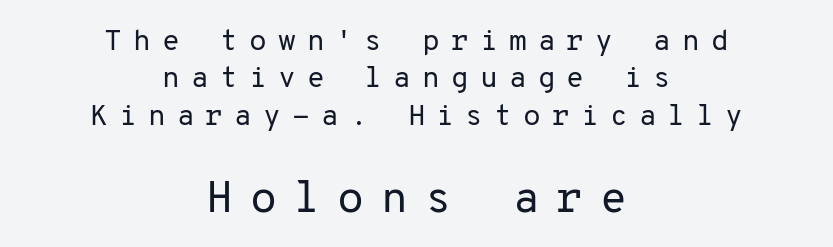
Q: Is the text bold? A: No.
Q: Is the text italic (slanted)? A: No, it is upright.
Q: Is the typeface a serif or a sans-serif typeface? A: Sans-serif.
Q: Is the text underlined? A: No.
Q: How is the paragraph aligned? A: Centered.
Q: Is the spacing between letters normal or unusually wide? A: Unusually wide.
Q: Is the spacing between lines tight, normal or loose? A: Normal.
Q: Which block of text is set in a larger size, the first (top) or the second (bottom)? A: The second (bottom) one.
Q: Width (condensed, normal, or wide)? A: Normal.
Q: Stroke contrast? A: Low.
Q: x-height? A: Medium.
Q: Monospaced? A: Yes.
